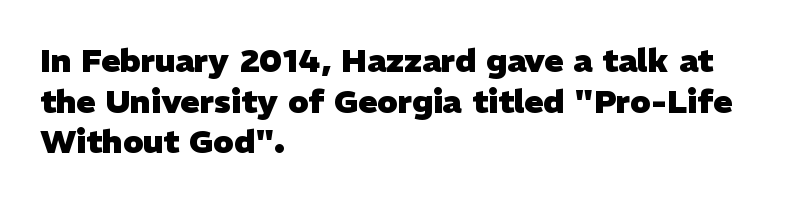
Q: Is the text bold? A: Yes.
Q: Is the typeface a serif or a sans-serif typeface? A: Sans-serif.
Q: Is the text underlined? A: No.
Q: How is the paragraph aligned? A: Left-aligned.
Q: Is the spacing between letters normal or unusually wide? A: Normal.
Q: Is the spacing between lines tight, normal or loose? A: Normal.
Q: Width (condensed, normal, or wide)? A: Normal.
Q: Stroke contrast? A: Low.
Q: x-height? A: Medium.
Q: Monospaced? A: No.
